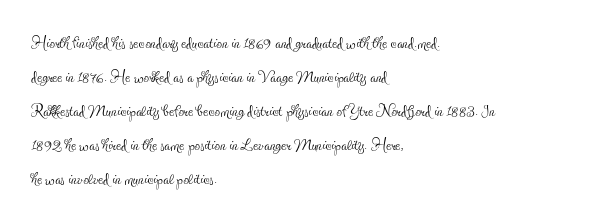
The image shows 22 px text type; set left-aligned, normal line spacing (1.54x), normal letter spacing, not underlined.
